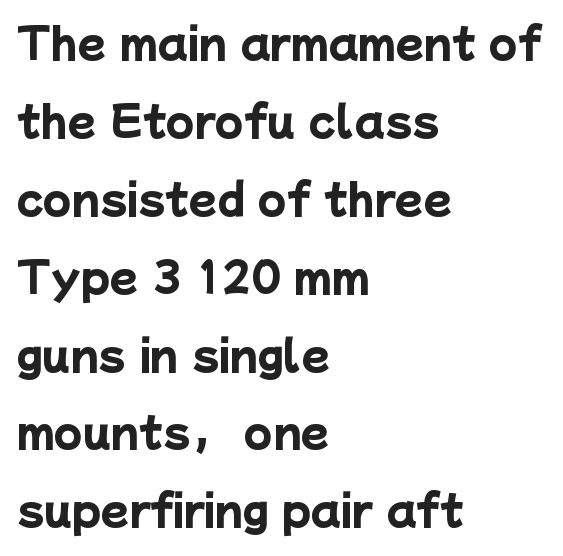
What's the leading like? Stretched, with rows far apart. The specimen omits any rule beneath the text block's lines. This is heavy type, rendered in bold. Varying glyph widths throughout — classic text-font behaviour.
